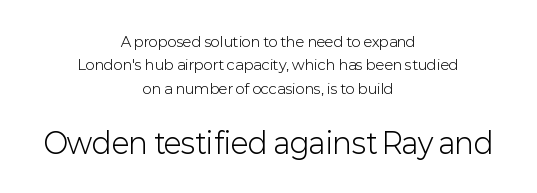
{"serif": "no", "italic": "no", "bold": "no", "weight": "light", "width": "normal", "stroke_contrast": "low", "x_height": "medium", "monospaced": "no", "underline": "no", "align": "center", "line_spacing": "normal", "line_spacing_ratio": 1.67, "letter_spacing": "normal", "letter_spacing_em": 0.0, "larger_block": "second", "size_ratio": 2.0, "glyph_px": 28}
